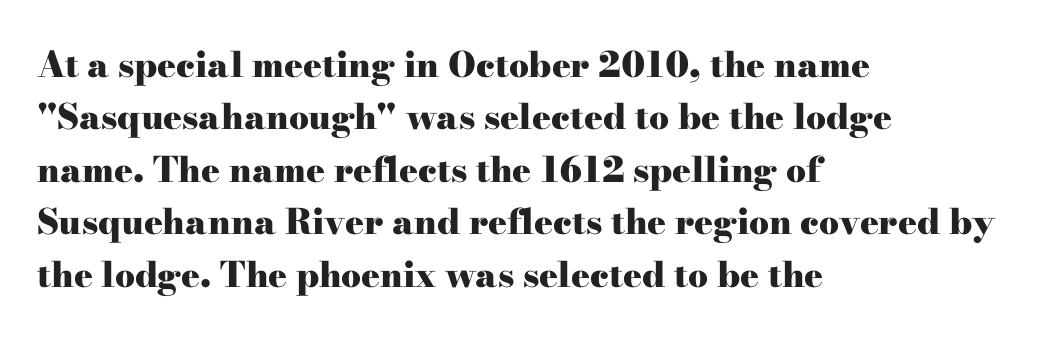
Plain, unruled lines of type. The paragraph has a hard left edge and a soft right edge. Does the lettering tilt? It doesn't — this is upright. The face used here is proportionally spaced, like ordinary book or web type. Examine the stroke ends and you'll spot serifs. The rendering keeps characters at their native spacing.
